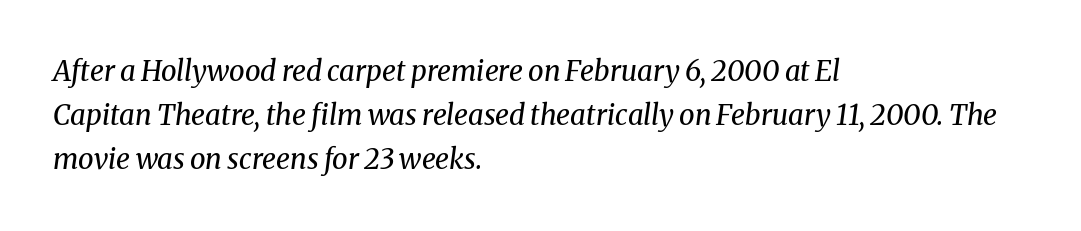
These lines are composed in type with serifs. The horizontal fit of the characters is conventional and even. These lines sit exactly where default settings would place them. Underlining? Definitely not there.
